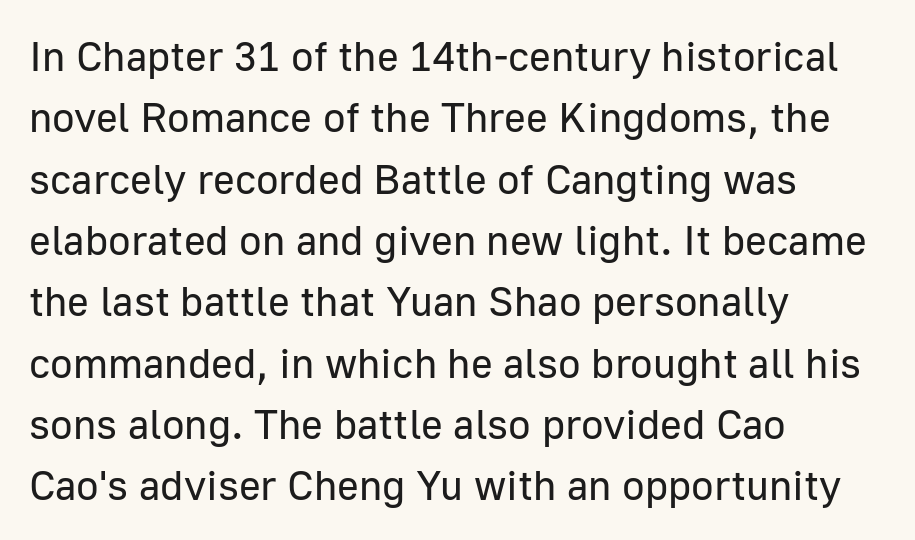
{"serif": "no", "italic": "no", "bold": "no", "weight": "regular", "width": "normal", "stroke_contrast": "low", "x_height": "medium", "monospaced": "no", "underline": "no", "align": "left", "line_spacing": "normal", "line_spacing_ratio": 1.46, "letter_spacing": "normal", "letter_spacing_em": 0.0, "glyph_px": 42}
